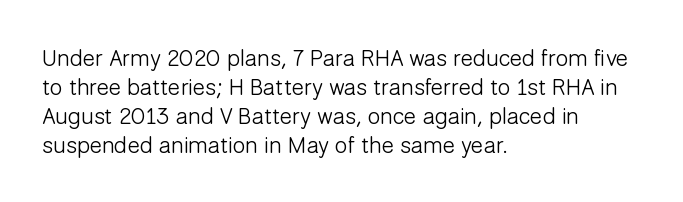
Q: Is the text bold? A: No.
Q: Is the text italic (slanted)? A: No, it is upright.
Q: Is the text underlined? A: No.
Q: How is the paragraph aligned? A: Left-aligned.
Q: Is the spacing between letters normal or unusually wide? A: Normal.
Q: Is the spacing between lines tight, normal or loose? A: Normal.
